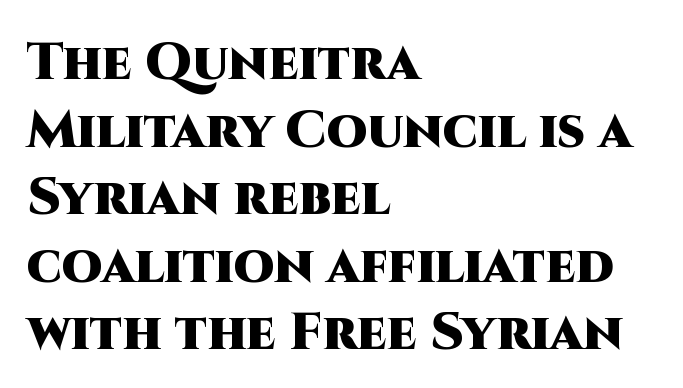
The zone under the glyphs is completely vacant. Line starts are locked; line ends wander. The glyphs in this specimen are sans serif. You could not count columns in this text — the font is proportionally spaced. Quick note: interline space is typical. Tracking here is standard; glyphs follow each other at the usual distance.
